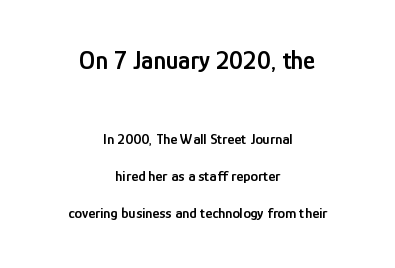
{"italic": "no", "bold": "semi", "underline": "no", "align": "center", "line_spacing": "loose", "line_spacing_ratio": 2.47, "letter_spacing": "normal", "letter_spacing_em": 0.0, "larger_block": "first", "size_ratio": 1.73, "glyph_px": 26}
